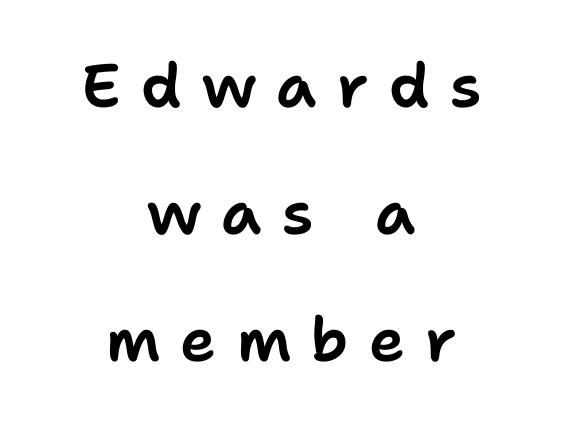
{"serif": "no", "italic": "no", "width": "normal", "stroke_contrast": "low", "x_height": "medium", "monospaced": "no", "underline": "no", "align": "center", "line_spacing": "loose", "line_spacing_ratio": 2.08, "letter_spacing": "wide", "letter_spacing_em": 0.33, "glyph_px": 61}
